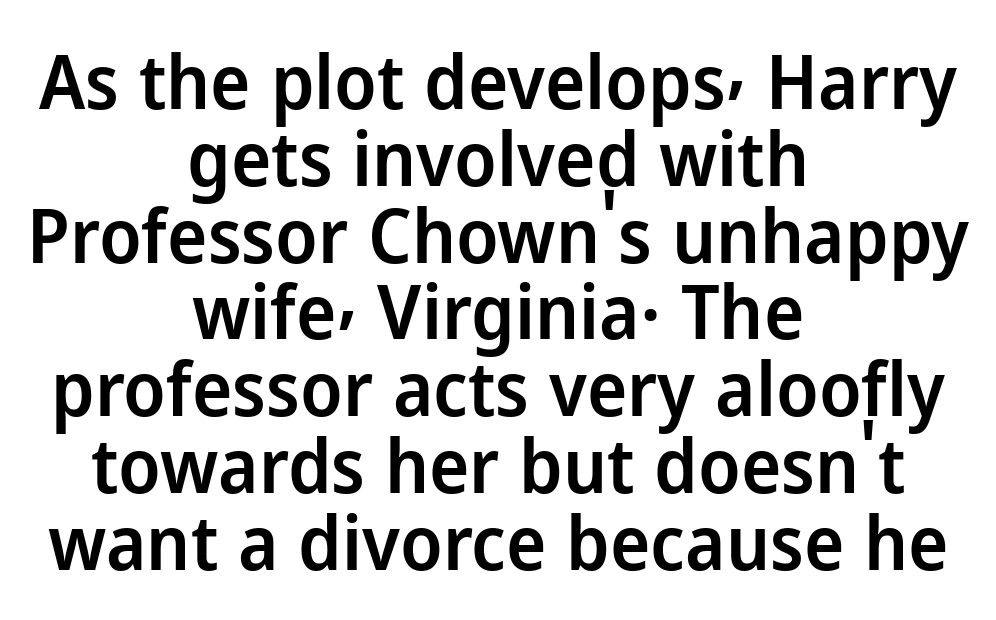
Q: Is the text bold? A: Semi-bold.
Q: Is the text italic (slanted)? A: No, it is upright.
Q: Is the typeface a serif or a sans-serif typeface? A: Sans-serif.
Q: Is the text underlined? A: No.
Q: How is the paragraph aligned? A: Centered.
Q: Is the spacing between letters normal or unusually wide? A: Normal.
Q: Is the spacing between lines tight, normal or loose? A: Tight.
Q: Width (condensed, normal, or wide)? A: Normal.
Q: Stroke contrast? A: Low.
Q: x-height? A: Medium.
Q: Monospaced? A: No.
